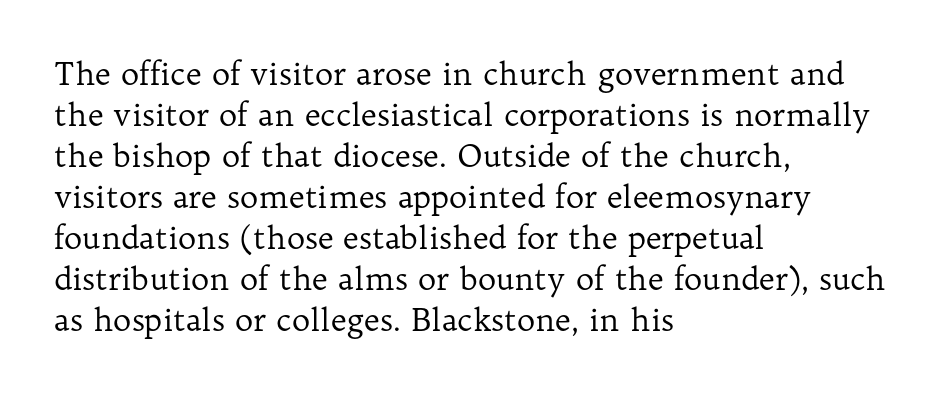
The image shows 31 px regular-weight serif type, upright; set left-aligned, normal line spacing (1.32x), normal letter spacing, not underlined; low stroke contrast and a medium x-height.
